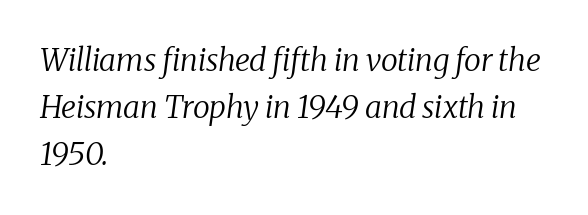
Q: Is the text bold? A: No.
Q: Is the text italic (slanted)? A: Yes, it leans right by about 8 degrees.
Q: Is the typeface a serif or a sans-serif typeface? A: Serif.
Q: Is the text underlined? A: No.
Q: How is the paragraph aligned? A: Left-aligned.
Q: Is the spacing between letters normal or unusually wide? A: Normal.
Q: Is the spacing between lines tight, normal or loose? A: Normal.
Q: Width (condensed, normal, or wide)? A: Normal.
Q: Stroke contrast? A: Medium.
Q: x-height? A: Medium.
Q: Monospaced? A: No.
